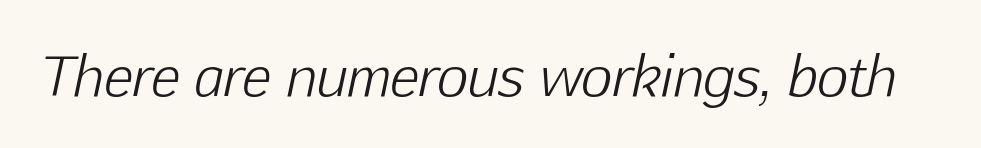
Q: Is the text bold? A: No.
Q: Is the text italic (slanted)? A: Yes, it leans right by about 12 degrees.
Q: Is the text underlined? A: No.
Q: Is the spacing between letters normal or unusually wide? A: Normal.
Q: Width (condensed, normal, or wide)? A: Normal.
Q: Stroke contrast? A: Low.
Q: x-height? A: Medium.
Q: Monospaced? A: No.
